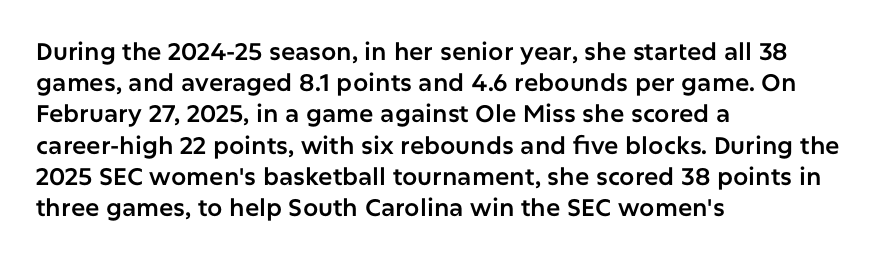
Q: Is the text italic (slanted)? A: No, it is upright.
Q: Is the text underlined? A: No.
Q: How is the paragraph aligned? A: Left-aligned.
Q: Is the spacing between letters normal or unusually wide? A: Normal.
Q: Is the spacing between lines tight, normal or loose? A: Normal.
